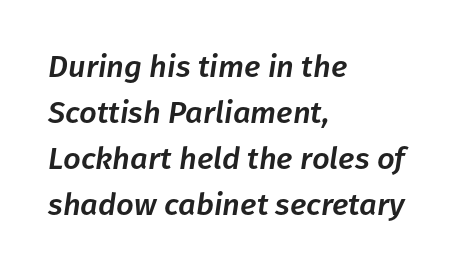
{"italic": "yes", "lean": "right", "slant_degrees": 8, "width": "normal", "stroke_contrast": "low", "x_height": "medium", "monospaced": "no", "underline": "no", "align": "left", "line_spacing": "normal", "line_spacing_ratio": 1.48, "letter_spacing": "normal", "letter_spacing_em": 0.0, "glyph_px": 31}
